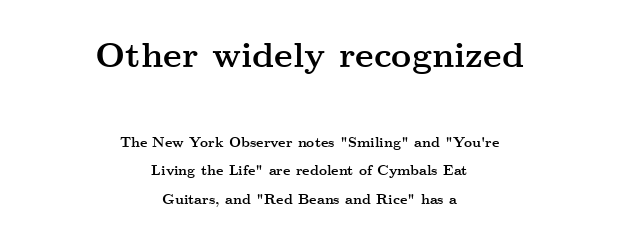
The image shows 35 px semibold, wide serif type, upright; set centered, loose line spacing (2.03x), normal letter spacing, not underlined; the first (top) block is 2.5x larger; medium stroke contrast and a small x-height.
